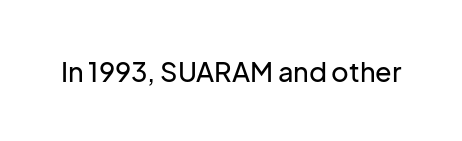
Q: Is the text italic (slanted)? A: No, it is upright.
Q: Is the text underlined? A: No.
Q: Is the spacing between letters normal or unusually wide? A: Normal.
